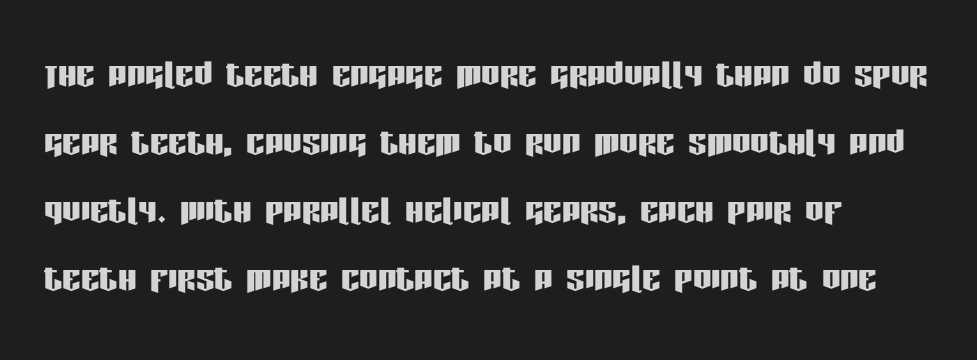
Tracking here is standard; glyphs follow each other at the usual distance. Alignment: flush left. Posture: straight, roman, zero tilt. Spacing verdict: proportional, widths tailored to each character.
